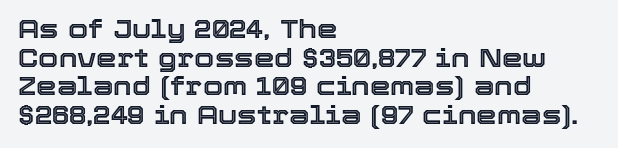
{"italic": "no", "underline": "no", "align": "left", "line_spacing": "tight", "line_spacing_ratio": 1.1, "letter_spacing": "normal", "letter_spacing_em": 0.0, "glyph_px": 26}
